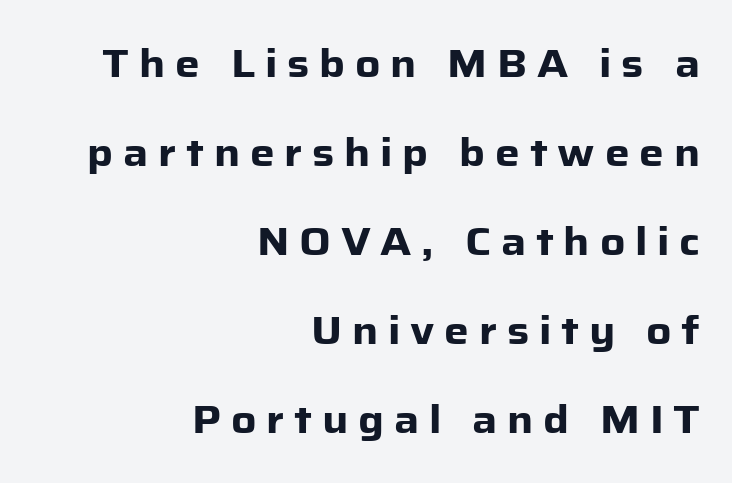
The image shows 39 px heavy sans-serif type, upright; set right-aligned, loose line spacing (2.28x), unusually wide letter spacing (+0.25 em), not underlined; low stroke contrast and a medium x-height.
